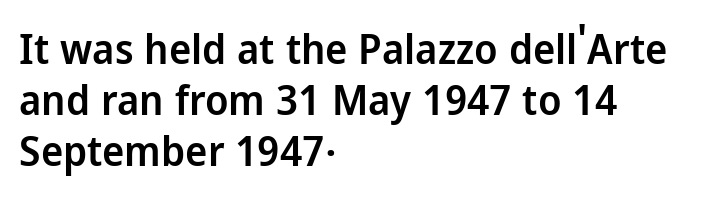
The image shows 42 px semibold sans-serif type, upright; set left-aligned, line spacing 1.21x, normal letter spacing, not underlined; low stroke contrast and a medium x-height.
